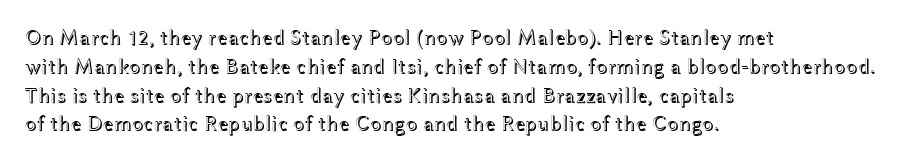
The compositor pushed each line to the left boundary. The strip under each line holds only bare page. When letters stand straight like this, we call the style roman or upright. Letter spacing: default. In terms of leading, this rendering sits right in the middle.
